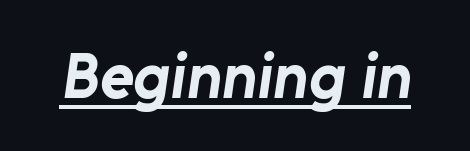
{"serif": "no", "bold": "yes", "weight": "bold", "width": "normal", "stroke_contrast": "low", "x_height": "medium", "monospaced": "no", "underline": "yes", "letter_spacing": "normal", "letter_spacing_em": 0.0, "glyph_px": 65}
